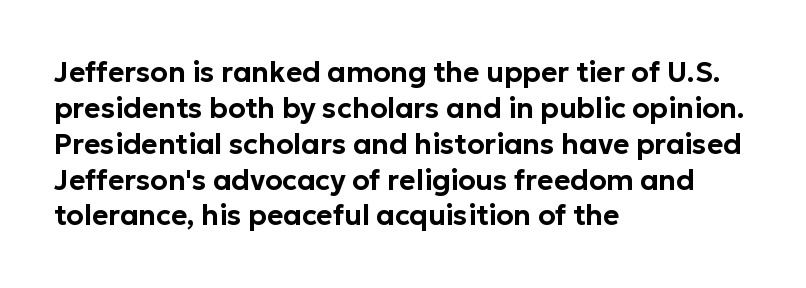
{"serif": "no", "italic": "no", "width": "normal", "stroke_contrast": "low", "x_height": "medium", "monospaced": "no", "underline": "no", "align": "left", "line_spacing": "normal", "line_spacing_ratio": 1.28, "letter_spacing": "normal", "letter_spacing_em": 0.0, "glyph_px": 28}
